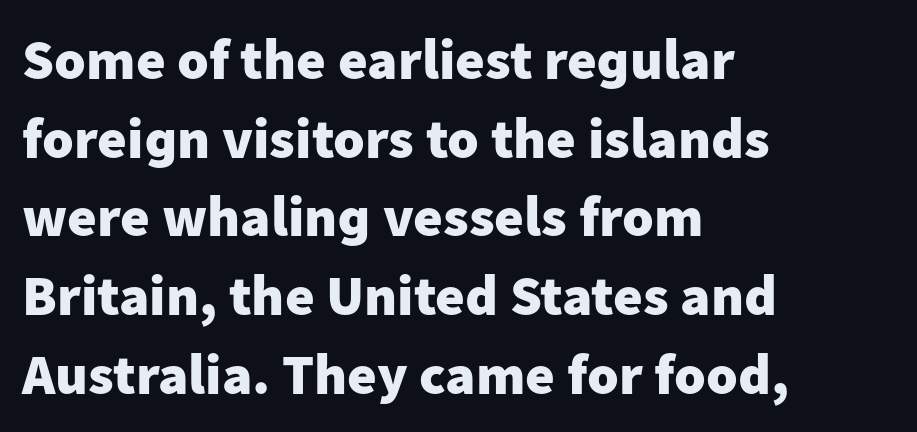
Does the lettering tilt? It doesn't — this is upright. In CSS terms this would be text-align: left. Has an underline been added? It has not. Is the letter spacing exaggerated? No — it looks like the ordinary default.
